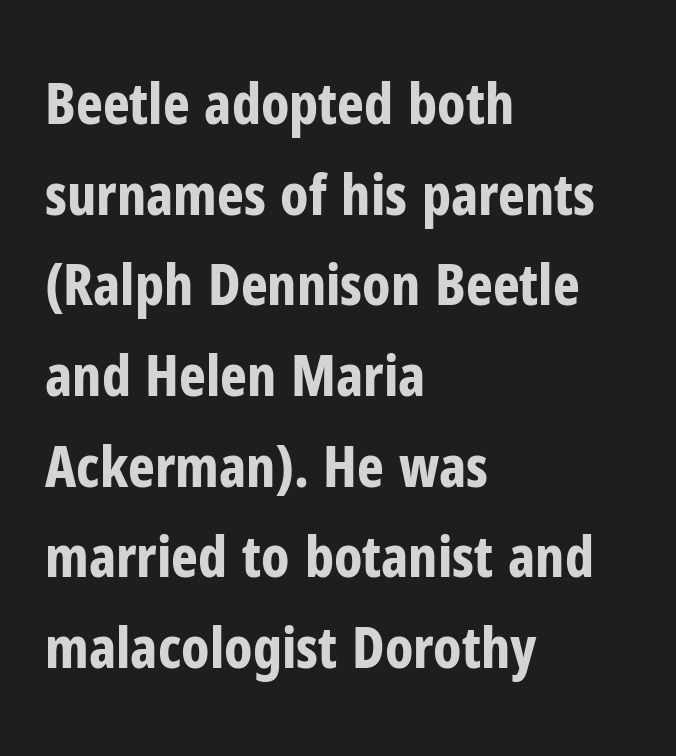
The image shows 57 px bold, condensed sans-serif type, upright; set left-aligned, normal line spacing (1.59x), normal letter spacing, not underlined; low stroke contrast and a medium x-height.
